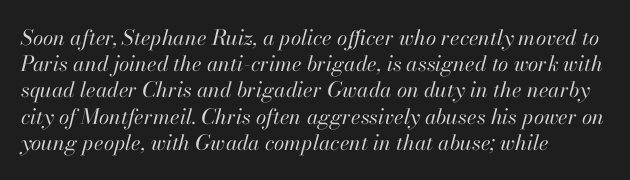
The image shows 21 px text type, italic (leaning right); set left-aligned, normal line spacing (1.25x), normal letter spacing, not underlined.
